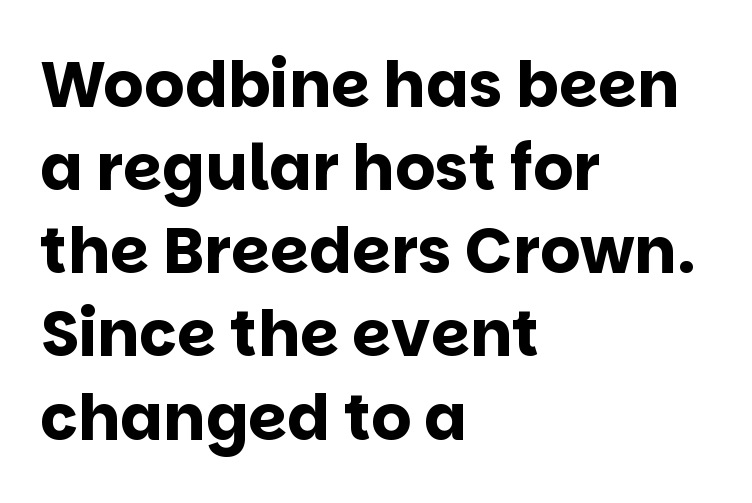
The rows are spaced the way most documents space them. Default kerning and tracking; the words read as compact shapes. Unmarked baselines from the first word to the last. The lettering stays uniformly vertical, giving the passage a roman look. The face used here is proportionally spaced, like ordinary book or web type. The sample has been set heavy, in full bold.
